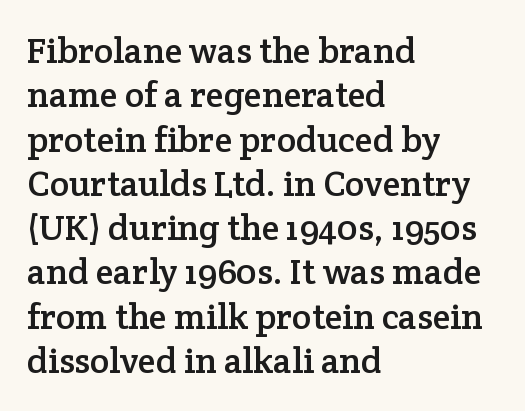
The image shows 36 px serif type, upright; set left-aligned, line spacing 1.23x, normal letter spacing, not underlined; low stroke contrast and a medium x-height.
